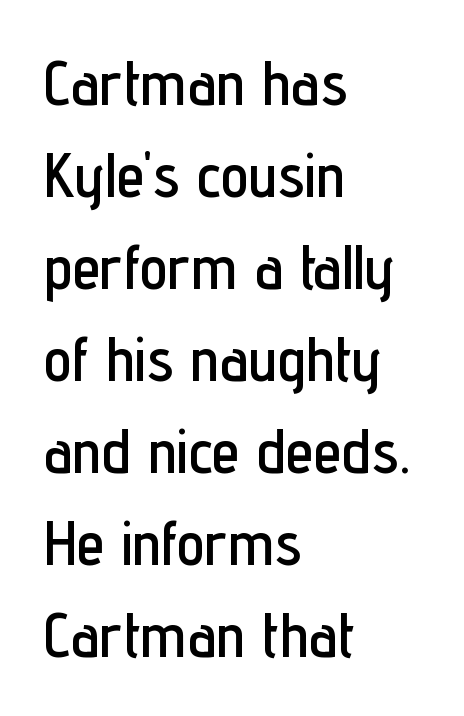
{"serif": "no", "italic": "no", "width": "condensed", "stroke_contrast": "low", "x_height": "medium", "monospaced": "no", "underline": "no", "align": "left", "line_spacing": "normal", "line_spacing_ratio": 1.46, "letter_spacing": "normal", "letter_spacing_em": 0.0, "glyph_px": 63}
